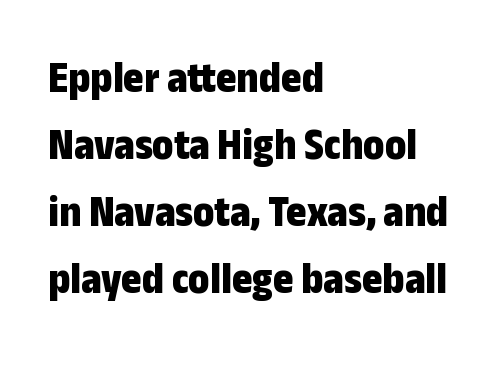
These lines are rendered in a variable-pitch font. I'd call this a sans setting — the letters go barefoot. If you measured baseline to baseline, you'd find a middling distance. The compositor pushed each line to the left boundary. Style check: upright.
